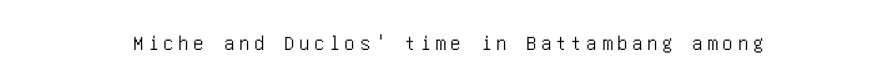
A typesetter would mark this as roman, not italic. Clear beneath every line of the passage. Between one letter and the next there's a generous, obvious gap.
